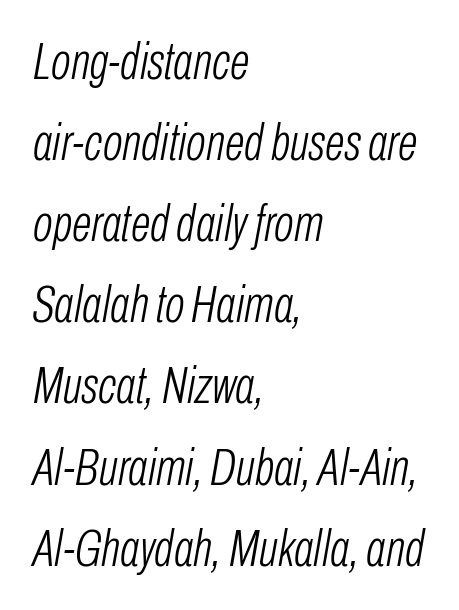
{"italic": "yes", "lean": "right", "slant_degrees": 10, "bold": "no", "weight": "light", "width": "condensed", "stroke_contrast": "low", "x_height": "medium", "monospaced": "no", "underline": "no", "align": "left", "line_spacing": "normal", "line_spacing_ratio": 1.56, "letter_spacing": "normal", "letter_spacing_em": 0.0, "glyph_px": 52}
